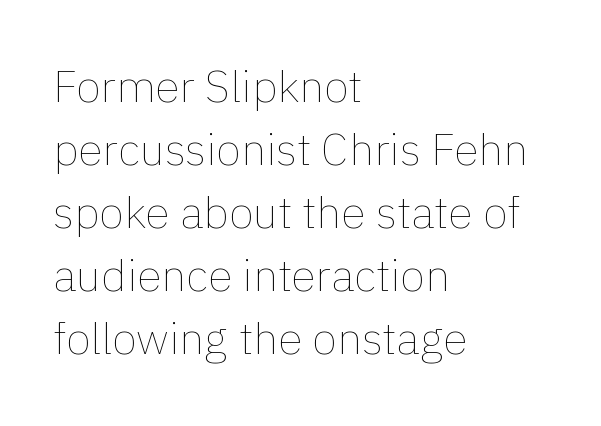
Decoration check: the copy has no underline. Notice how the stems are strictly vertical — no italics here. Notice how the passage keeps a crisp vertical edge on the left only. Regular leading. Is the stroke heavy? The answer is a plain regular-or-lighter.
